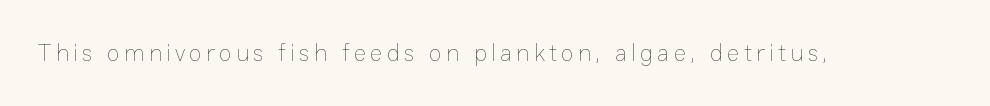
Q: Is the text bold? A: No.
Q: Is the text italic (slanted)? A: No, it is upright.
Q: Is the text underlined? A: No.
